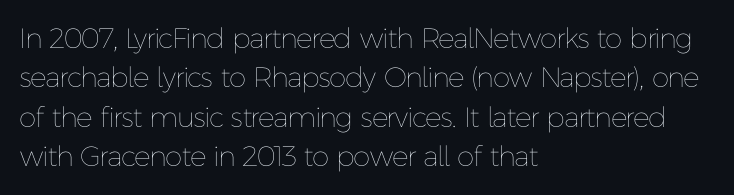
The image shows 28 px thin type, upright; set left-aligned, normal line spacing (1.41x), normal letter spacing, not underlined; low stroke contrast and a medium x-height.
